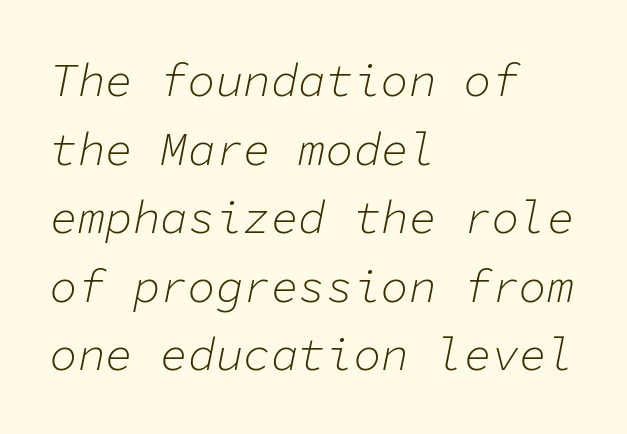
The image shows 46 px light type, italic (leaning right), monospaced; set left-aligned, normal line spacing (1.49x), normal letter spacing, not underlined; low stroke contrast and a medium x-height.
